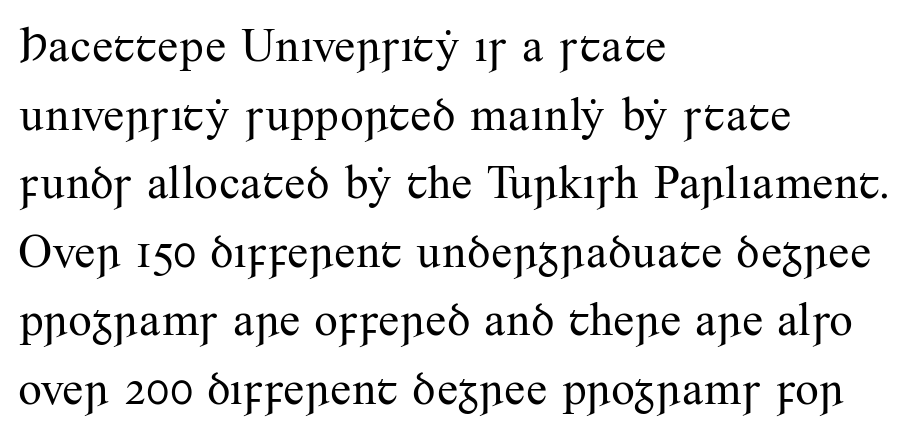
{"serif": "yes", "italic": "no", "bold": "no", "weight": "regular", "width": "normal", "stroke_contrast": "medium", "x_height": "small", "monospaced": "no", "underline": "no", "align": "left", "line_spacing": "normal", "line_spacing_ratio": 1.46, "letter_spacing": "normal", "letter_spacing_em": 0.0, "glyph_px": 47}
